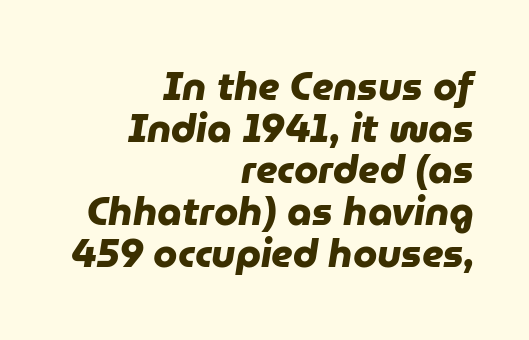
Inter-character spacing is left at the font's built-in metrics. Caption: bold face, heavy strokes. This rendering features lettering with no underline. Looks like regular typesetting: each glyph gets only the width it needs.
